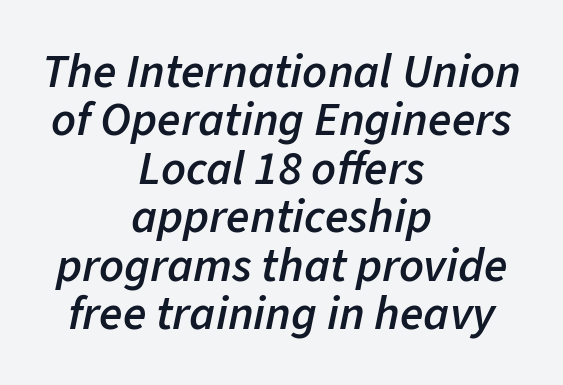
{"italic": "yes", "lean": "right", "slant_degrees": 11, "bold": "semi", "weight": "semibold", "width": "normal", "stroke_contrast": "low", "x_height": "medium", "monospaced": "no", "underline": "no", "align": "center", "line_spacing": "tight", "line_spacing_ratio": 1.01, "letter_spacing": "normal", "letter_spacing_em": 0.0, "glyph_px": 48}
